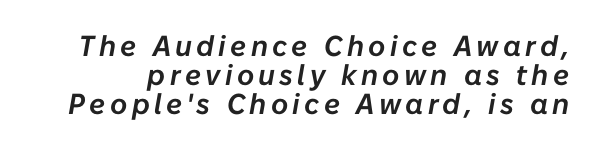
The image shows 29 px text type, italic (leaning right); set tight line spacing (1.0x), not underlined; low stroke contrast and a medium x-height.
